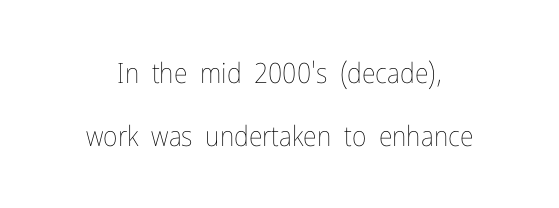
The image shows 28 px thin, condensed type, upright; set loose line spacing (2.24x), normal letter spacing, not underlined; low stroke contrast and a medium x-height.
